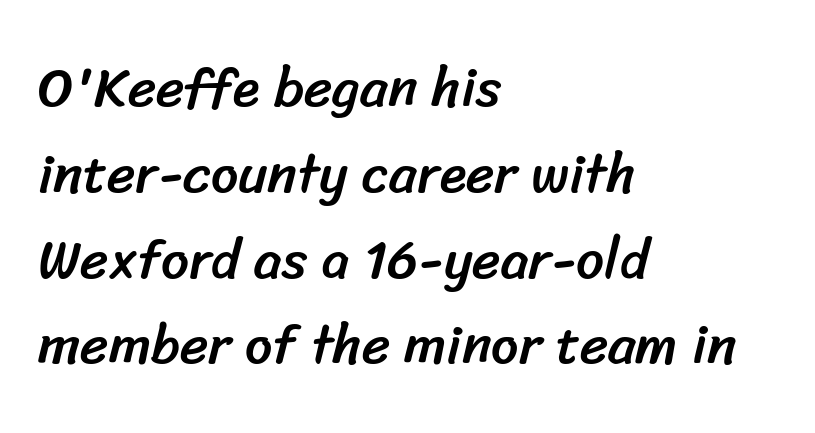
{"serif": "no", "width": "normal", "stroke_contrast": "low", "x_height": "medium", "monospaced": "no", "underline": "no", "align": "left", "line_spacing": "normal", "line_spacing_ratio": 1.56, "letter_spacing": "normal", "letter_spacing_em": 0.0, "glyph_px": 55}
